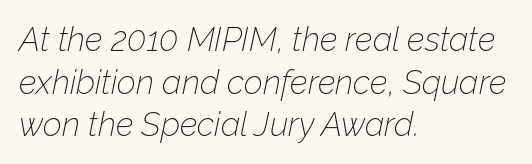
Q: Is the text bold? A: No.
Q: Is the text italic (slanted)? A: Yes, it leans right by about 12 degrees.
Q: Is the text underlined? A: No.
Q: How is the paragraph aligned? A: Left-aligned.
Q: Is the spacing between letters normal or unusually wide? A: Normal.
Q: Is the spacing between lines tight, normal or loose? A: Normal.
Q: Width (condensed, normal, or wide)? A: Normal.
Q: Stroke contrast? A: Low.
Q: x-height? A: Medium.
Q: Monospaced? A: No.
